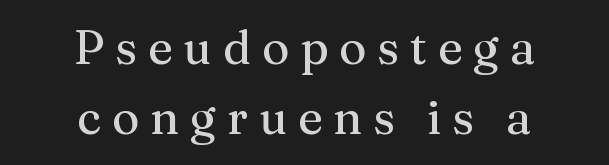
Q: Is the text italic (slanted)? A: No, it is upright.
Q: Is the typeface a serif or a sans-serif typeface? A: Serif.
Q: Is the text underlined? A: No.
Q: How is the paragraph aligned? A: Centered.
Q: Is the spacing between letters normal or unusually wide? A: Unusually wide.
Q: Is the spacing between lines tight, normal or loose? A: Normal.
Q: Width (condensed, normal, or wide)? A: Normal.
Q: Stroke contrast? A: Medium.
Q: x-height? A: Medium.
Q: Monospaced? A: No.
